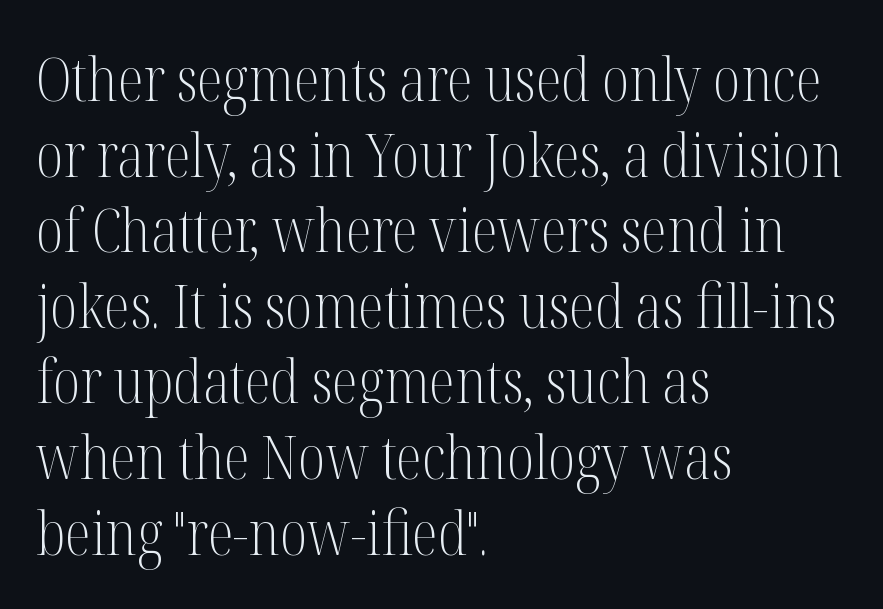
The image shows 60 px light, condensed serif type, upright; set left-aligned, normal line spacing (1.26x), normal letter spacing, not underlined; medium stroke contrast and a medium x-height.
